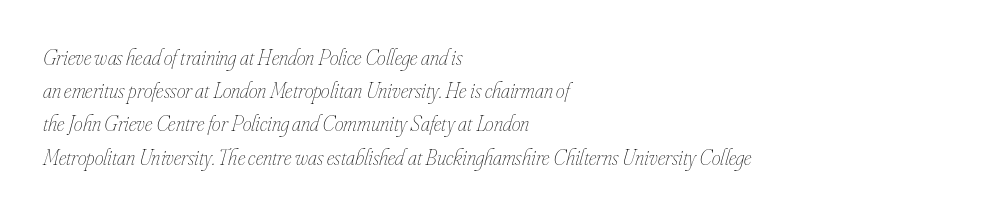
The rag falls on the right side of this text block. This sample uses an oblique cut, with every glyph tilted off the vertical. Standard letterfit; no display-style spreading of the glyphs. The leading is moderate, giving the passage an even texture.
